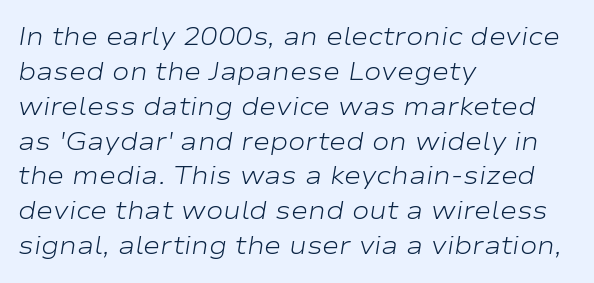
{"italic": "yes", "lean": "right", "slant_degrees": 9, "bold": "no", "underline": "no", "align": "left", "line_spacing": "normal", "line_spacing_ratio": 1.34, "letter_spacing": "normal", "letter_spacing_em": 0.0, "glyph_px": 26}
